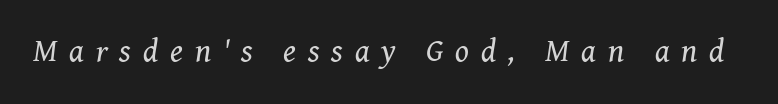
The image shows 32 px regular-weight serif type, italic (leaning right); set unusually wide letter spacing (+0.37 em), not underlined; medium stroke contrast and a medium x-height.
